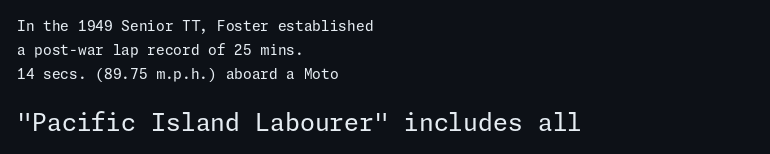
Q: Is the text bold? A: No.
Q: Is the text italic (slanted)? A: No, it is upright.
Q: Is the text underlined? A: No.
Q: How is the paragraph aligned? A: Left-aligned.
Q: Is the spacing between letters normal or unusually wide? A: Normal.
Q: Which block of text is set in a larger size, the first (top) or the second (bottom)? A: The second (bottom) one.
